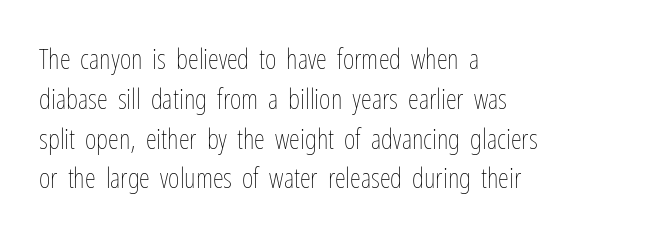
Q: Is the text bold? A: No.
Q: Is the text italic (slanted)? A: No, it is upright.
Q: Is the text underlined? A: No.
Q: How is the paragraph aligned? A: Left-aligned.
Q: Is the spacing between letters normal or unusually wide? A: Normal.
Q: Is the spacing between lines tight, normal or loose? A: Normal.
Q: Width (condensed, normal, or wide)? A: Condensed.
Q: Stroke contrast? A: Low.
Q: x-height? A: Medium.
Q: Monospaced? A: No.
